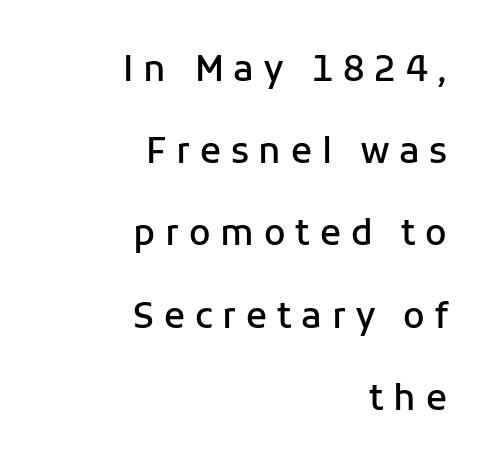
{"serif": "no", "italic": "no", "bold": "semi", "weight": "semibold", "width": "normal", "stroke_contrast": "low", "x_height": "medium", "monospaced": "no", "underline": "no", "align": "right", "line_spacing": "loose", "line_spacing_ratio": 2.35, "letter_spacing": "wide", "letter_spacing_em": 0.28, "glyph_px": 35}
